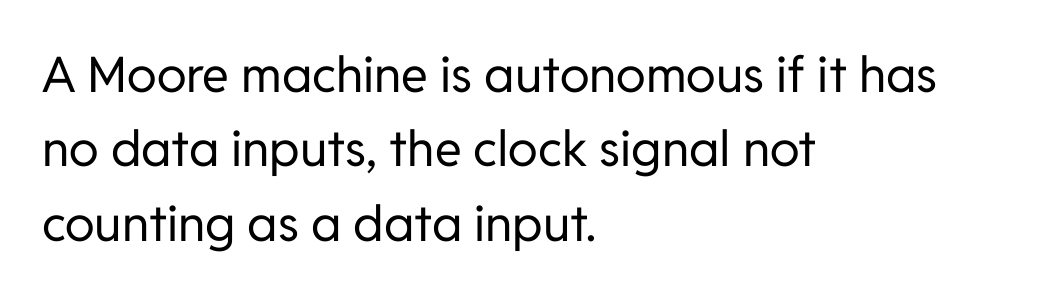
This sample has the flowing, uneven cadence of proportional lettering. Beneath every word, the page is bare. The cut favours lightness, reaching ordinary text weight at its darkest. Each new line begins a customary step beneath the previous one. These lines are set flush left with a ragged right edge.
